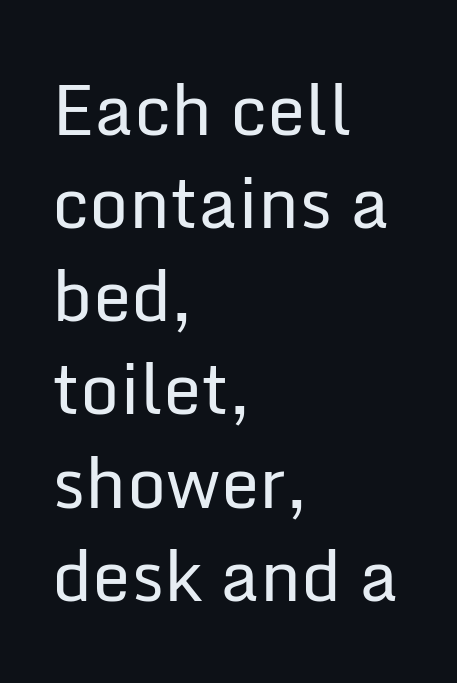
{"serif": "no", "italic": "no", "bold": "no", "weight": "regular", "width": "normal", "stroke_contrast": "low", "x_height": "medium", "monospaced": "no", "underline": "no", "align": "left", "line_spacing": "normal", "line_spacing_ratio": 1.35, "letter_spacing": "normal", "letter_spacing_em": 0.0, "glyph_px": 69}
